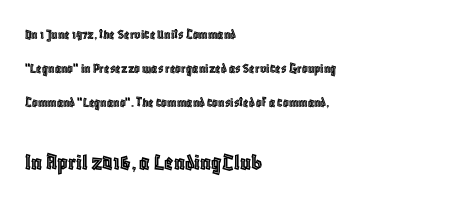
Designer's note — italics off, roman on. Each line starts at the same left margin while the right side varies. Descenders are the only things crossing below the line. Each word holds together tightly as a unit, with standard inter-letter gaps.
